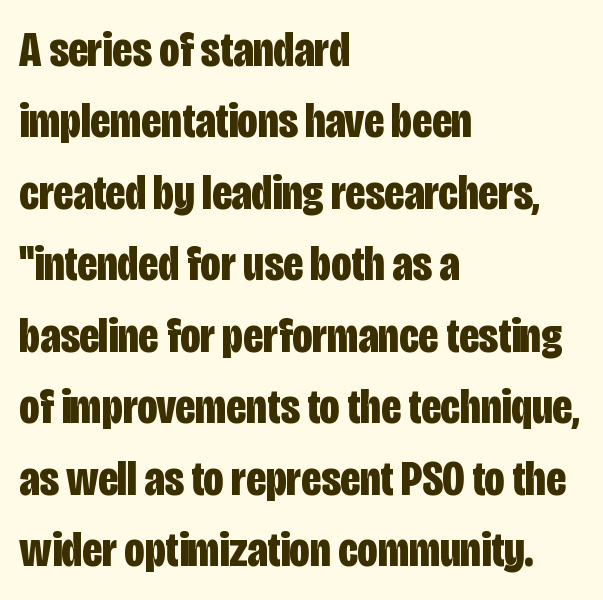
The face used here has the dense, thick strokes of a bold. Looks like regular typesetting: each glyph gets only the width it needs. The zone under the glyphs is completely vacant. The text was rendered using a sans face with plain stroke endings. The passage shown stacks its lines at a standard gap. Characters remain perfectly vertical along every line.
